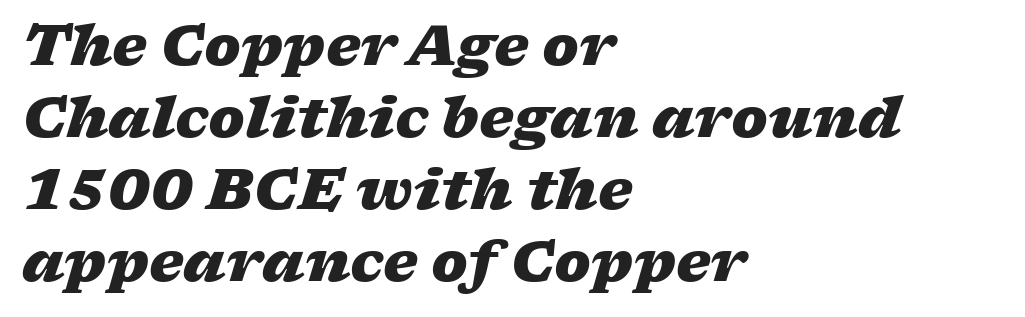
The image shows 55 px heavy, wide type, italic (leaning right); set left-aligned, normal line spacing (1.31x), normal letter spacing, not underlined; low stroke contrast and a medium x-height.
